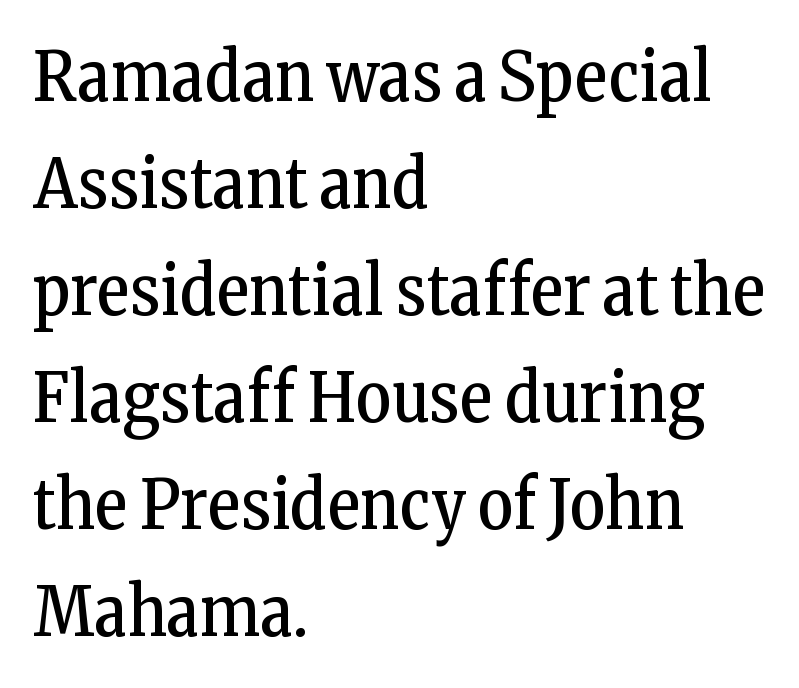
No italicization has been applied; the sample stays upright. Note the varied advance widths — an 'i' is clearly narrower than an 'm'. Honestly, the letter spacing is just normal — you wouldn't notice it. Glance below the letters and you will spot only blank space. Unbolded letterforms with no extra heft. The designer left line spacing at the default.
